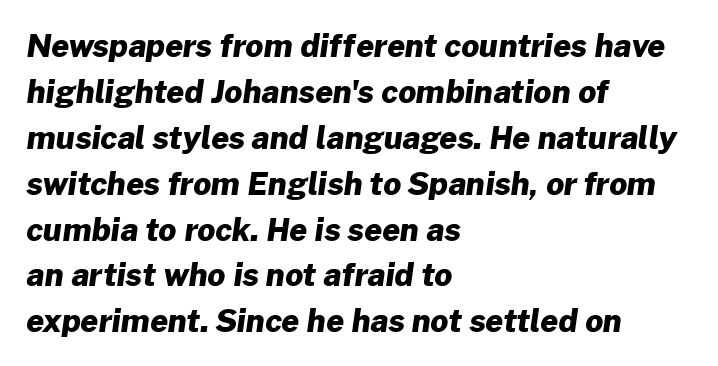
{"serif": "no", "bold": "yes", "weight": "heavy", "width": "normal", "stroke_contrast": "low", "x_height": "medium", "monospaced": "no", "underline": "no", "align": "left", "line_spacing": "normal", "line_spacing_ratio": 1.48, "letter_spacing": "normal", "letter_spacing_em": 0.0, "glyph_px": 31}
